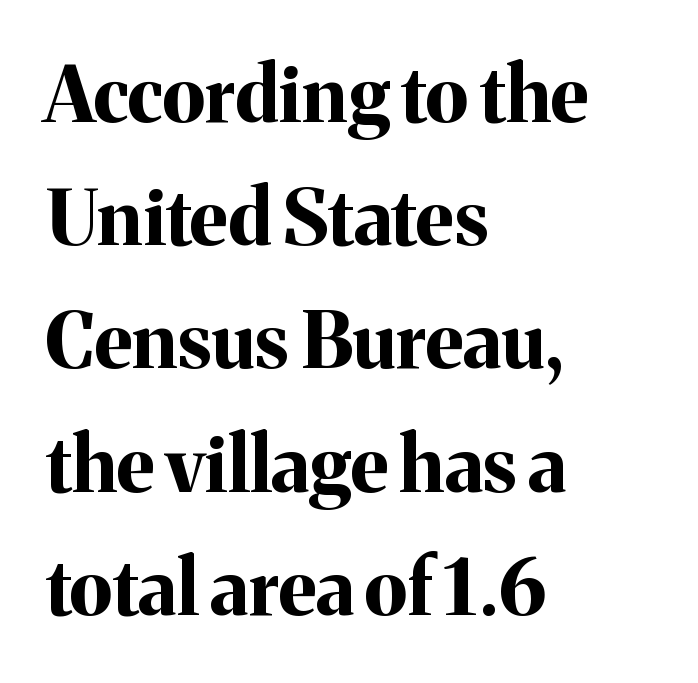
Q: Is the text bold? A: Yes.
Q: Is the text italic (slanted)? A: No, it is upright.
Q: Is the typeface a serif or a sans-serif typeface? A: Serif.
Q: Is the text underlined? A: No.
Q: How is the paragraph aligned? A: Left-aligned.
Q: Is the spacing between letters normal or unusually wide? A: Normal.
Q: Is the spacing between lines tight, normal or loose? A: Normal.
Q: Width (condensed, normal, or wide)? A: Normal.
Q: Stroke contrast? A: Medium.
Q: x-height? A: Medium.
Q: Monospaced? A: No.
